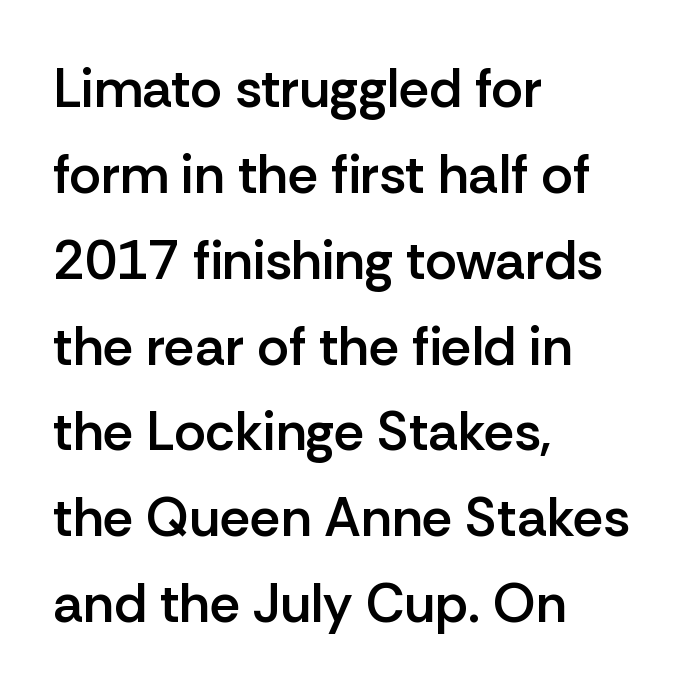
The image shows 54 px semibold sans-serif type, upright; set left-aligned, normal line spacing (1.59x), normal letter spacing, not underlined; low stroke contrast and a medium x-height.
